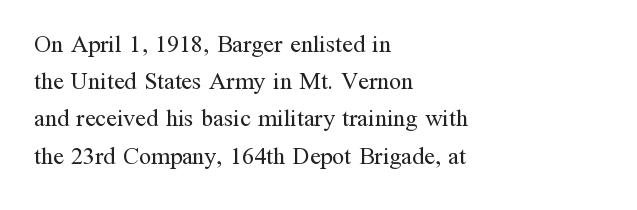
Ordinary non-slanted type is in use. This sample uses plain, unmodified letter spacing. Has an underline been added? It has not. The designer left line spacing at the default. The cut favours lightness, reaching ordinary text weight at its darkest. Layout note: lines flush left.
